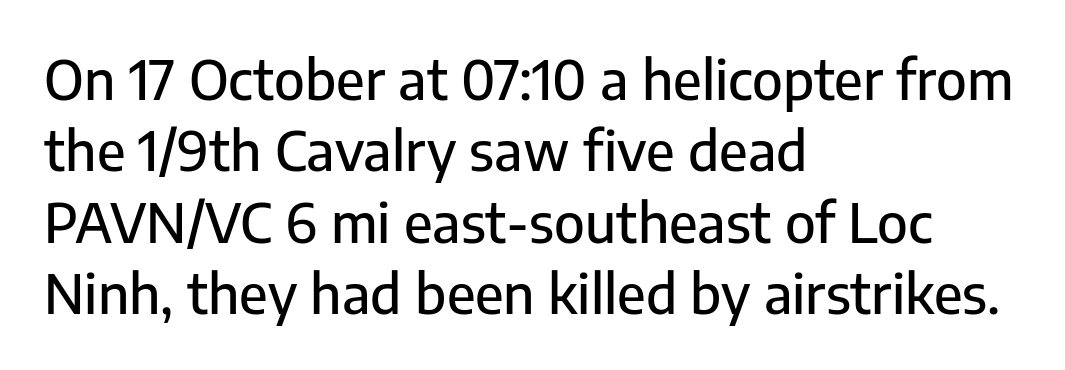
The image shows 54 px sans-serif type, upright; set left-aligned, normal line spacing (1.32x), normal letter spacing, not underlined; low stroke contrast and a medium x-height.
